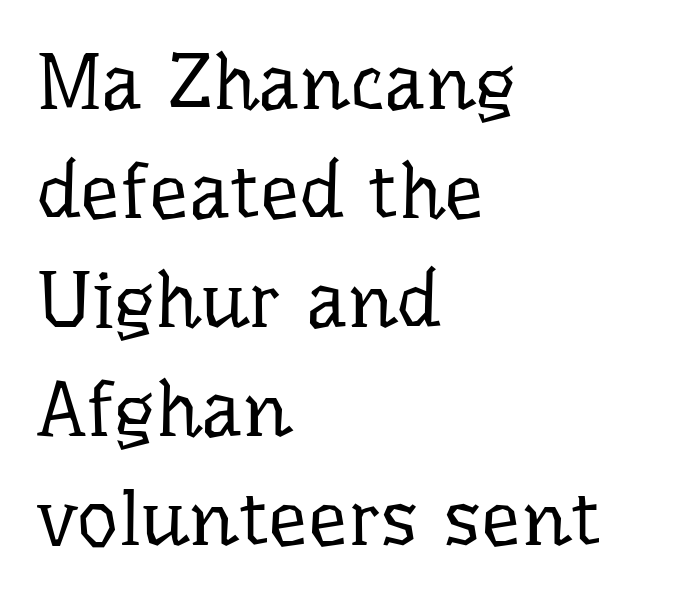
{"serif": "yes", "italic": "no", "bold": "no", "weight": "regular", "width": "normal", "stroke_contrast": "low", "x_height": "medium", "monospaced": "no", "underline": "no", "align": "left", "line_spacing": "normal", "line_spacing_ratio": 1.38, "letter_spacing": "normal", "letter_spacing_em": 0.0, "glyph_px": 79}
